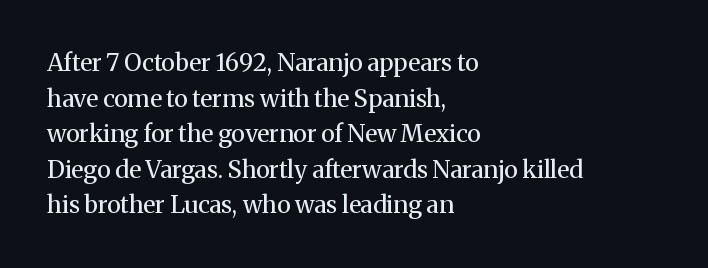
No italicization has been applied; the sample stays upright. Each line starts at the same left margin while the right side varies. Weight: regular or lighter. Compared with typical paragraphs, the rows here are spaced about the same. No extra tracking has been applied to these lines. Any mark beneath the type? The region is blank.
